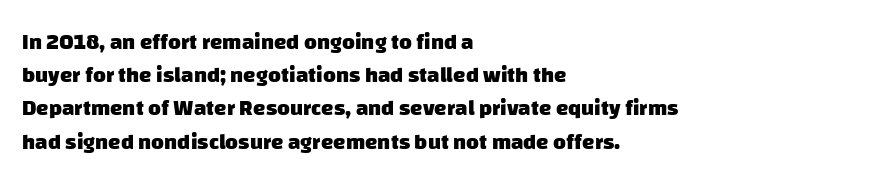
Q: Is the text bold? A: Yes.
Q: Is the text underlined? A: No.
Q: How is the paragraph aligned? A: Left-aligned.
Q: Is the spacing between letters normal or unusually wide? A: Normal.
Q: Is the spacing between lines tight, normal or loose? A: Normal.
